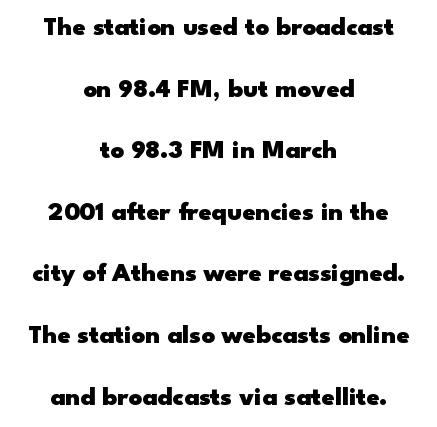
Upright lettering throughout. Type without underlining. Baseline-to-baseline distance is far greater than the letter height. This sample is center-justified, so both line endings float freely. Plenty of ink on the page — the face is bold.
